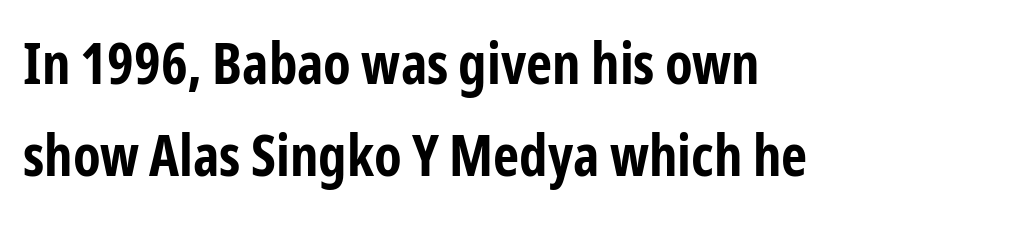
Left-aligned paragraph, ragged on the right. This sample uses a sans-serif face. You could not count columns in this text — the font is proportionally spaced. Heft: maximum for text — a bold. Quick note: not italic, upright.
